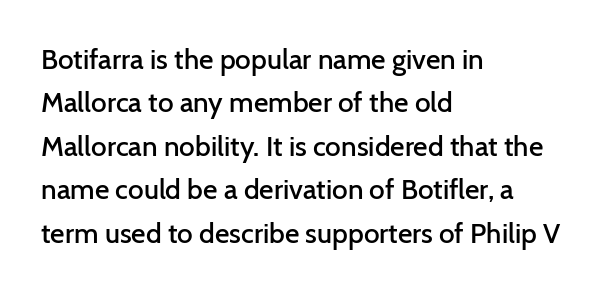
The image shows 28 px semibold sans-serif type, upright; set left-aligned, normal line spacing (1.55x), normal letter spacing, not underlined; low stroke contrast and a medium x-height.
